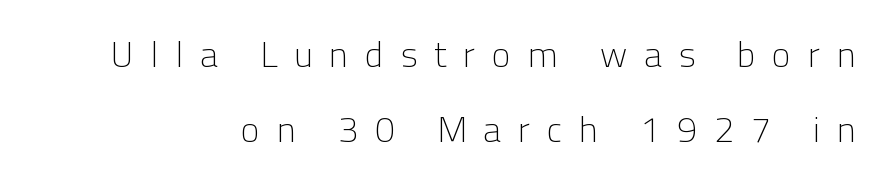
Q: Is the text bold? A: No.
Q: Is the text italic (slanted)? A: No, it is upright.
Q: Is the typeface a serif or a sans-serif typeface? A: Sans-serif.
Q: Is the text underlined? A: No.
Q: Is the spacing between letters normal or unusually wide? A: Unusually wide.
Q: Is the spacing between lines tight, normal or loose? A: Loose.
Q: Width (condensed, normal, or wide)? A: Normal.
Q: Stroke contrast? A: Low.
Q: x-height? A: Medium.
Q: Monospaced? A: No.
